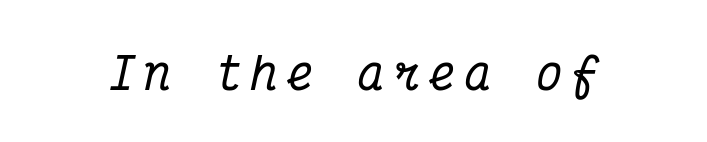
Q: Is the text italic (slanted)? A: Yes, it leans right by about 12 degrees.
Q: Is the typeface a serif or a sans-serif typeface? A: Serif.
Q: Is the text underlined? A: No.
Q: Is the spacing between letters normal or unusually wide? A: Unusually wide.
Q: Width (condensed, normal, or wide)? A: Condensed.
Q: Stroke contrast? A: Medium.
Q: x-height? A: Medium.
Q: Monospaced? A: Yes.
